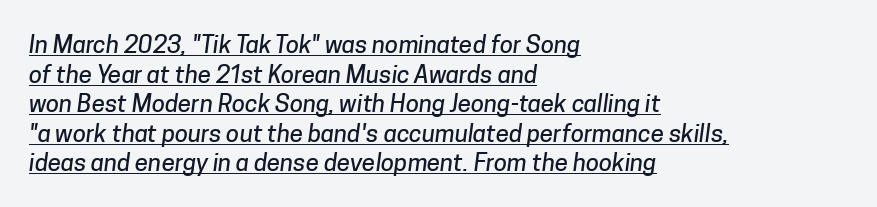
Q: Is the text underlined? A: Yes.
Q: How is the paragraph aligned? A: Left-aligned.
Q: Is the spacing between letters normal or unusually wide? A: Normal.
